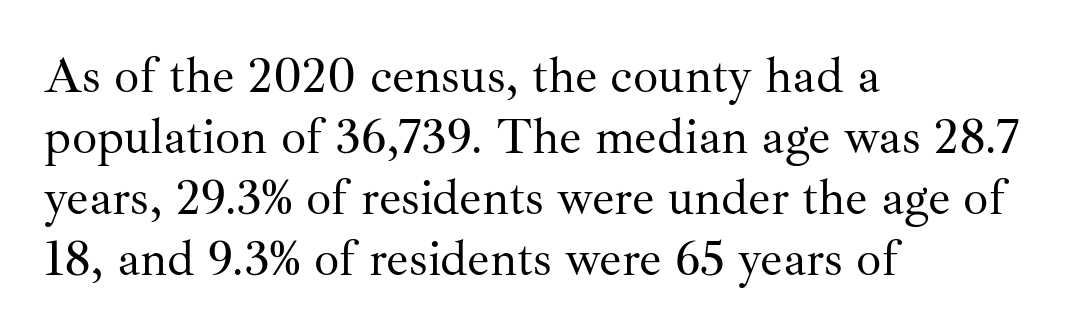
Q: Is the text bold? A: No.
Q: Is the text italic (slanted)? A: No, it is upright.
Q: Is the typeface a serif or a sans-serif typeface? A: Serif.
Q: Is the text underlined? A: No.
Q: How is the paragraph aligned? A: Left-aligned.
Q: Is the spacing between letters normal or unusually wide? A: Normal.
Q: Width (condensed, normal, or wide)? A: Normal.
Q: Stroke contrast? A: Medium.
Q: x-height? A: Small.
Q: Monospaced? A: No.
